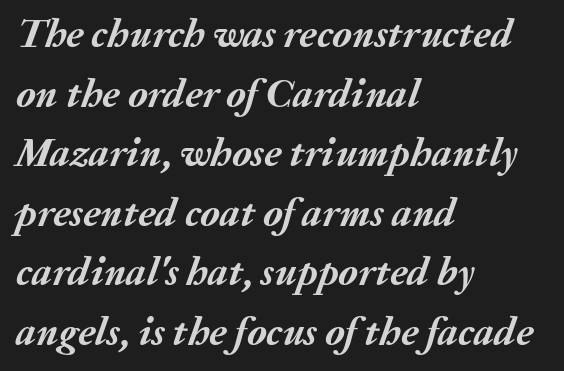
{"italic": "yes", "lean": "right", "slant_degrees": 20, "bold": "yes", "weight": "semibold", "width": "normal", "stroke_contrast": "medium", "x_height": "medium", "monospaced": "no", "underline": "no", "align": "left", "line_spacing": "normal", "line_spacing_ratio": 1.49, "letter_spacing": "normal", "letter_spacing_em": 0.0, "glyph_px": 40}
